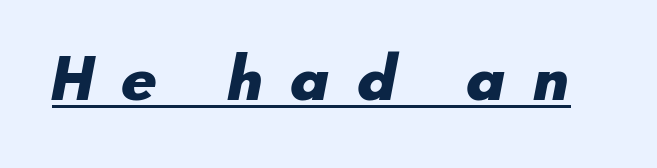
Q: Is the text bold? A: Yes.
Q: Is the typeface a serif or a sans-serif typeface? A: Sans-serif.
Q: Is the text underlined? A: Yes.
Q: Is the spacing between letters normal or unusually wide? A: Unusually wide.
Q: Width (condensed, normal, or wide)? A: Normal.
Q: Stroke contrast? A: Low.
Q: x-height? A: Small.
Q: Monospaced? A: No.
